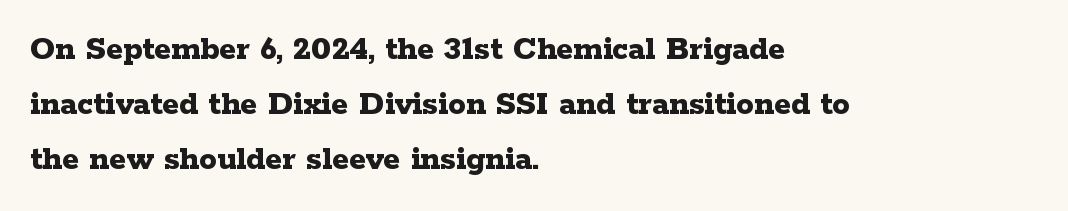
{"serif": "yes", "italic": "no", "bold": "yes", "weight": "bold", "width": "wide", "stroke_contrast": "low", "x_height": "medium", "monospaced": "no", "underline": "no", "align": "left", "line_spacing": "normal", "line_spacing_ratio": 1.57, "letter_spacing": "normal", "letter_spacing_em": 0.0, "glyph_px": 35}
